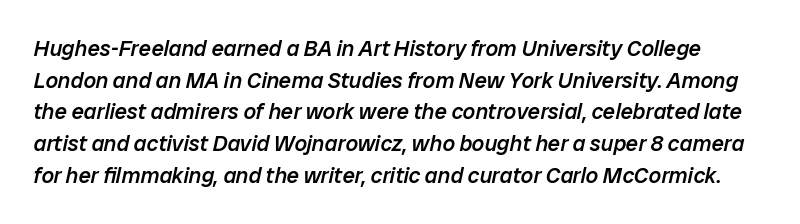
The image shows 22 px text type, italic (leaning right); set normal line spacing (1.44x), normal letter spacing, not underlined.
